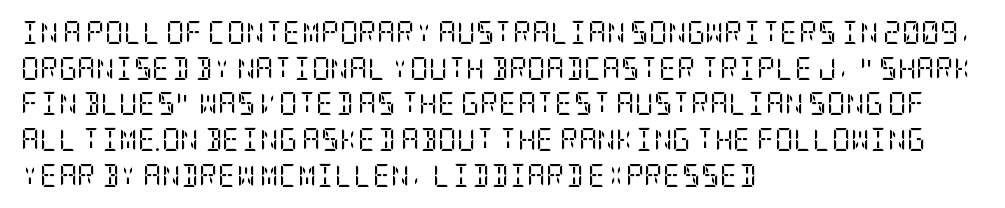
Baseline-to-baseline distance is the conventional proportion of letter height. The passage is arranged the way most books set body copy — flush left. The glyphs are unaccompanied by any horizontal stroke below them. The gaps between neighbouring characters are ordinary and unremarkable.
